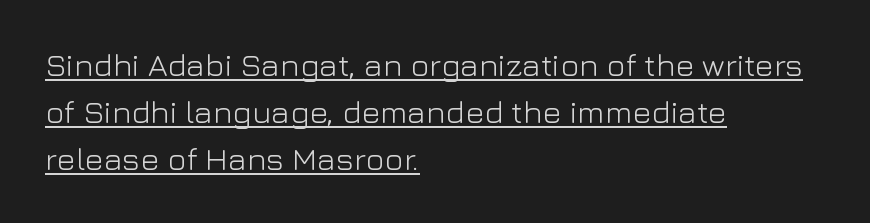
The image shows 32 px light sans-serif type, upright; set left-aligned, normal line spacing (1.47x), normal letter spacing, underlined; low stroke contrast and a medium x-height.
